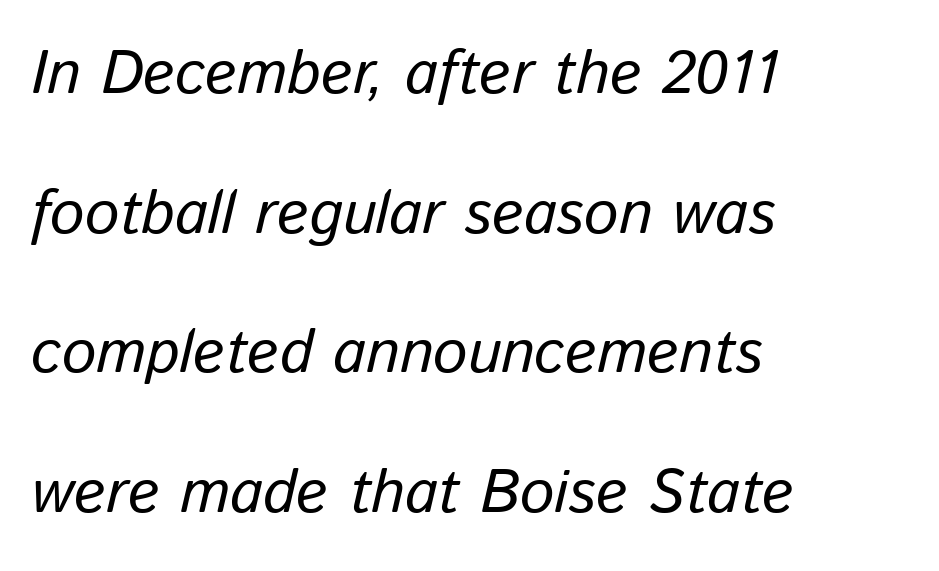
The passage shown has conventional tracking throughout. Characters are canted at an angle relative to the baseline's perpendicular. Vertical spacing — loose. The compositor pushed each line to the left boundary. Nobody drew a line under any word here.
